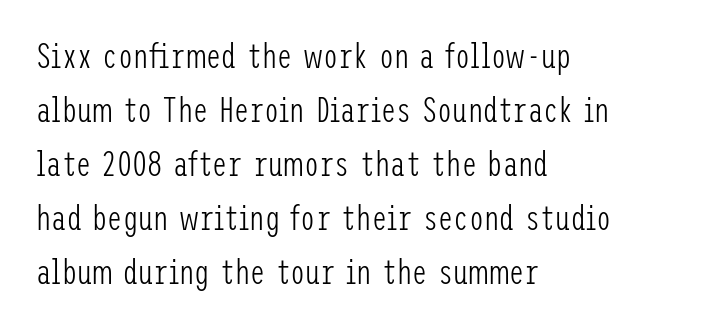
The image shows 34 px light, condensed sans-serif type, upright; set left-aligned, normal line spacing (1.59x), normal letter spacing, not underlined; low stroke contrast and a medium x-height.
